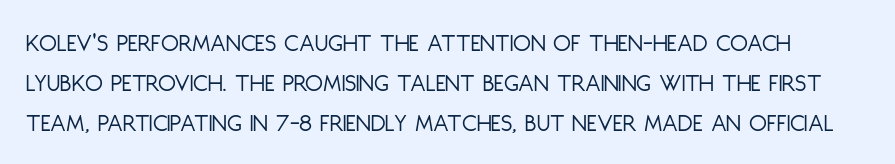
{"italic": "no", "bold": "no", "underline": "no", "line_spacing": "normal", "line_spacing_ratio": 1.54, "letter_spacing": "normal", "letter_spacing_em": 0.0, "glyph_px": 26}
